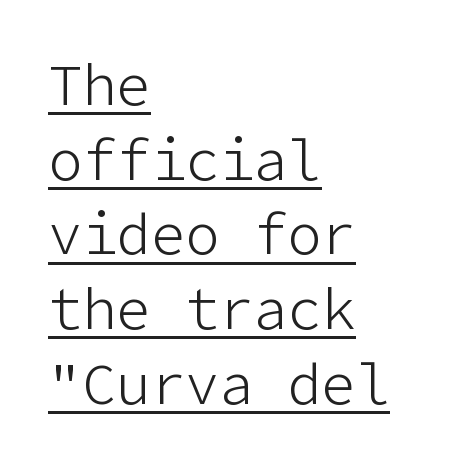
Leading: standard. Emphasis is given by a line drawn under the lettering. This rendering uses left alignment, leaving the right contour irregular. Posture: straight, roman, zero tilt. You can tell from the bare stems that sans-serif type was used.
